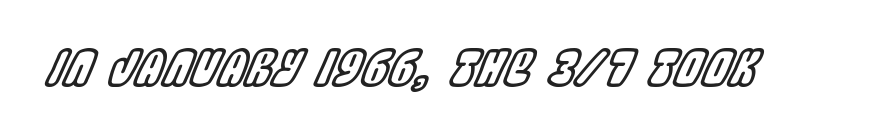
{"italic": "yes", "lean": "right", "slant_degrees": 22, "width": "condensed", "x_height": "large", "monospaced": "no", "underline": "no", "letter_spacing": "normal", "letter_spacing_em": 0.0, "glyph_px": 49}
